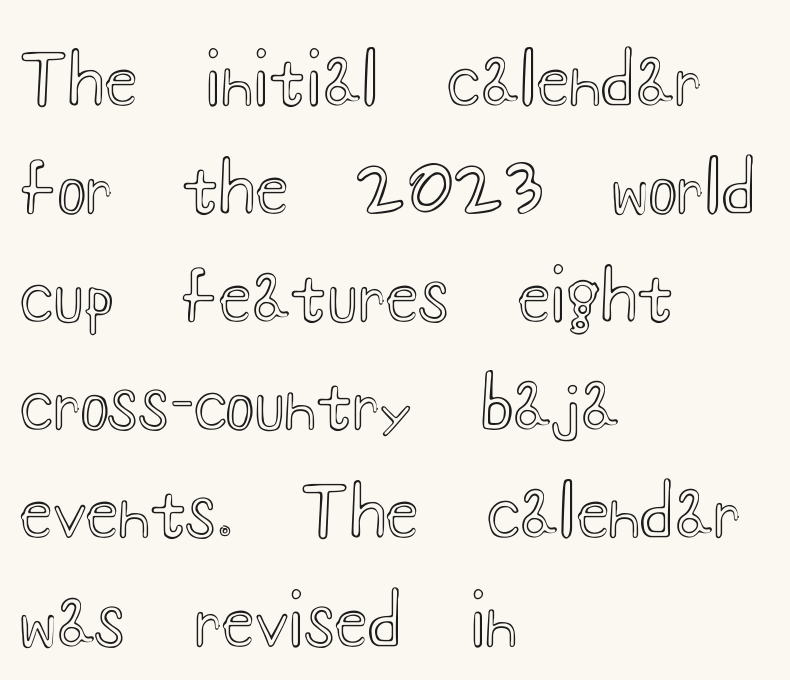
Between one letter and the next there's only the usual sliver of space. These lines are rendered in a variable-pitch font. Is there much room between lines? A standard amount, neither cramped nor airy. When letters stand straight like this, we call the style roman or upright. Has an underline been added? It has not. Left-aligned paragraph, ragged on the right.
